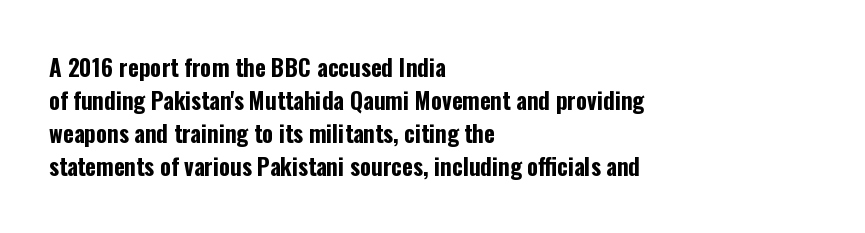
This sample keeps an unexceptional amount of space between lines. Strokes here are thick enough to call this a true bold. A student would call this left alignment; a typographer would say flush left, rag right. You can tell it's not italic because the verticals are truly vertical.
